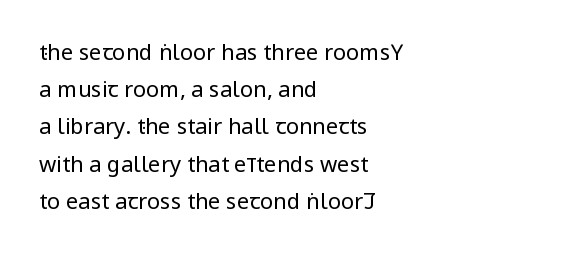
The image shows 22 px text type, upright; set left-aligned, normal line spacing (1.69x), normal letter spacing, not underlined.
